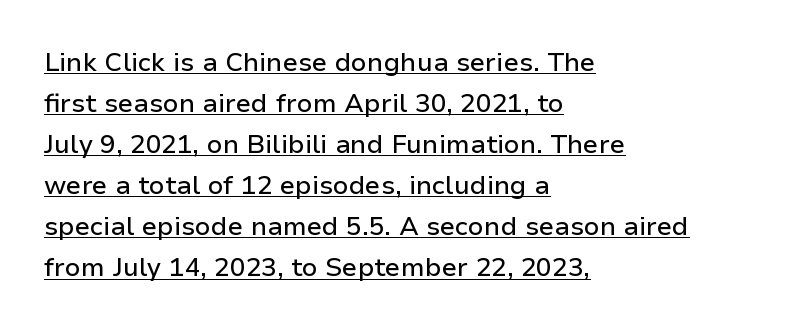
The specimen includes a rule beneath the text block's lines. The block of text has a typical density, with ordinary space between rows. The paragraph has a hard left edge and a soft right edge. Inter-character spacing is left at the font's built-in metrics.
